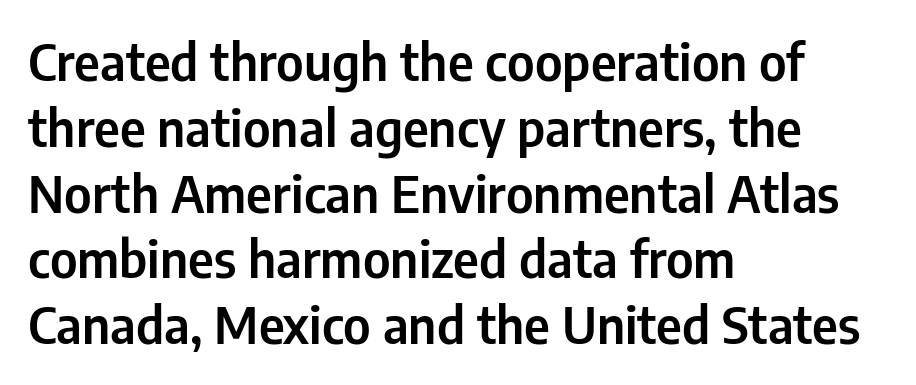
The image shows 51 px condensed sans-serif type, upright; set left-aligned, normal line spacing (1.29x), normal letter spacing, not underlined; low stroke contrast and a medium x-height.
